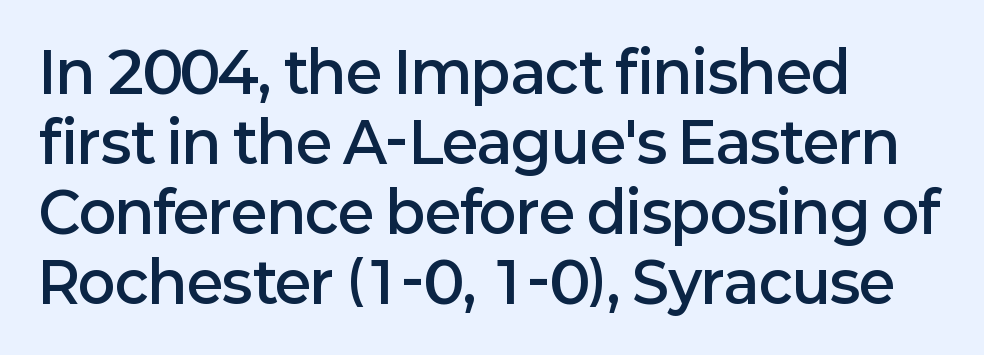
Q: Is the text bold? A: Semi-bold.
Q: Is the text italic (slanted)? A: No, it is upright.
Q: Is the typeface a serif or a sans-serif typeface? A: Sans-serif.
Q: Is the text underlined? A: No.
Q: How is the paragraph aligned? A: Left-aligned.
Q: Is the spacing between letters normal or unusually wide? A: Normal.
Q: Is the spacing between lines tight, normal or loose? A: Normal.
Q: Width (condensed, normal, or wide)? A: Normal.
Q: Stroke contrast? A: Low.
Q: x-height? A: Medium.
Q: Monospaced? A: No.
